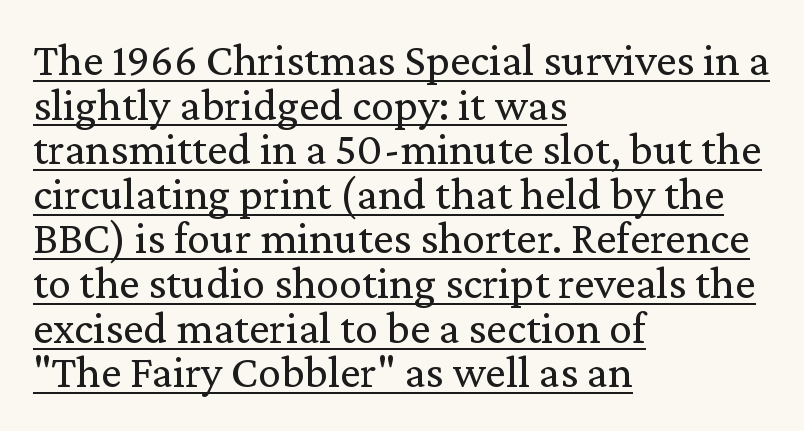
A typesetter would label this face a serif. The line texture is even and compact thanks to regular tracking. Emphasis is given by a line drawn under the lettering. Is this a heavy cut? Hardly; it is regular or lighter. The vertical gap from one line to the next is small.
